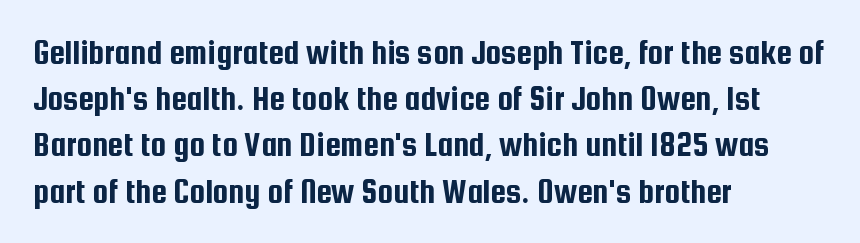
The image shows 35 px condensed sans-serif type, upright; set left-aligned, normal line spacing (1.32x), normal letter spacing, not underlined; low stroke contrast and a medium x-height.
